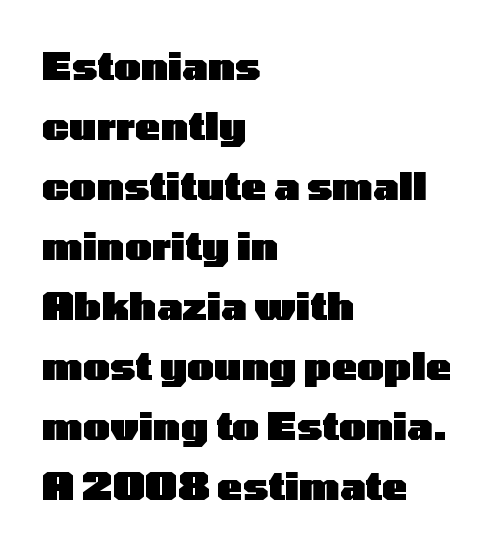
The image shows 38 px heavy, wide sans-serif type, upright; set left-aligned, normal line spacing (1.58x), normal letter spacing, not underlined; low stroke contrast and a medium x-height.
